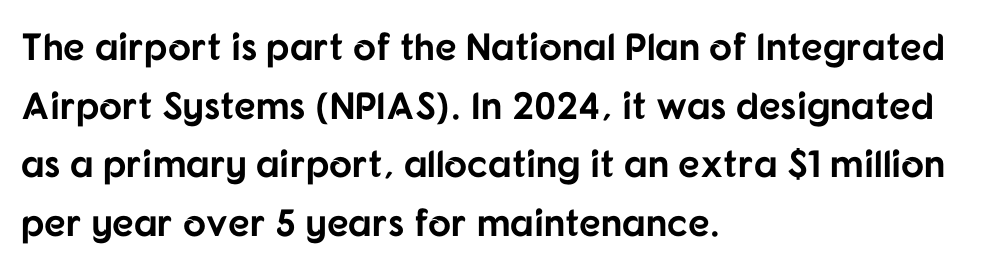
{"serif": "no", "italic": "no", "bold": "yes", "weight": "bold", "width": "normal", "stroke_contrast": "low", "x_height": "medium", "monospaced": "no", "underline": "no", "align": "left", "line_spacing": "normal", "line_spacing_ratio": 1.54, "letter_spacing": "normal", "letter_spacing_em": 0.0, "glyph_px": 38}
